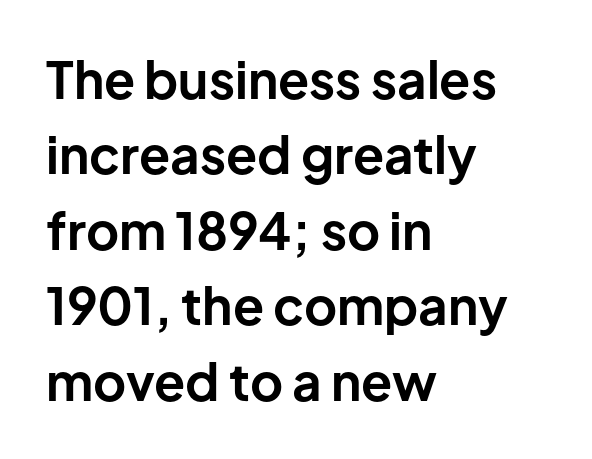
The image shows 51 px bold sans-serif type, upright; set left-aligned, normal line spacing (1.48x), normal letter spacing, not underlined; low stroke contrast and a medium x-height.
